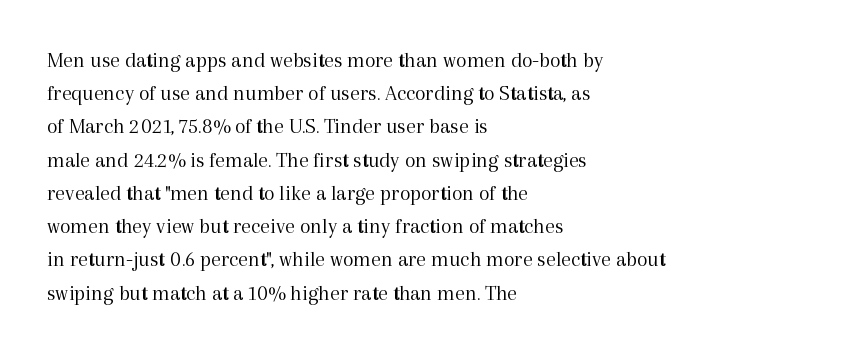
Tall strokes in this sample are plumb rather than angled. Weight: regular or lighter. Tracking value appears to be zero — textbook default spacing. The passage shown stacks its lines at a standard gap. The lines in this sample share a left origin and differ only in where they stop. Anything drawn beneath the words? Only blank space.
